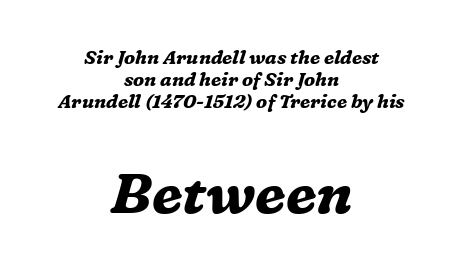
{"serif": "yes", "italic": "yes", "lean": "right", "slant_degrees": 16, "bold": "yes", "weight": "bold", "width": "normal", "stroke_contrast": "medium", "x_height": "medium", "monospaced": "no", "underline": "no", "align": "center", "line_spacing_ratio": 1.17, "letter_spacing": "normal", "letter_spacing_em": 0.0, "larger_block": "second", "size_ratio": 3.0, "glyph_px": 57}
